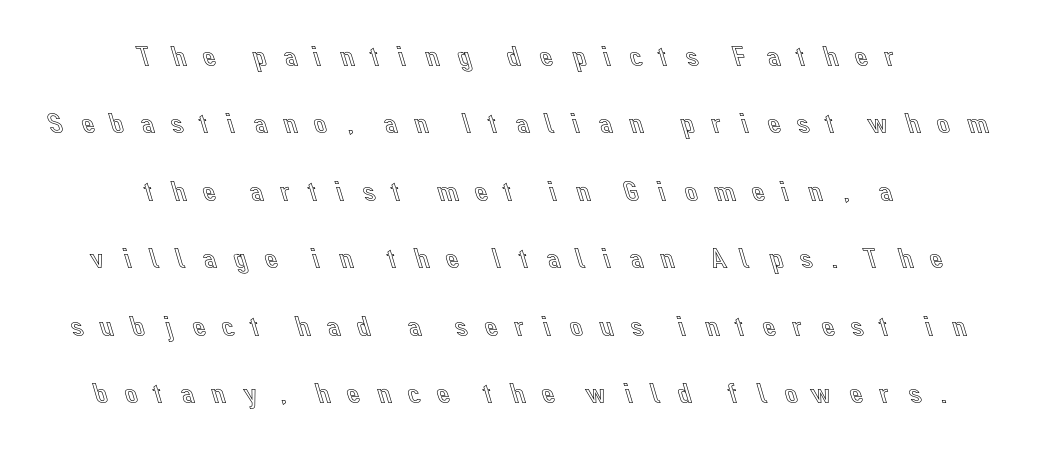
The paragraph has two soft edges and a firm central axis. You could fit nearly another row in the gap between these rows. Glance below the letters and you will spot only blank space. Compared with typical body copy, the letter spacing here is much looser.
